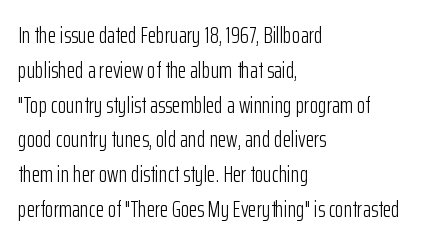
All the whitespace from short lines collects on the right. No extra tracking has been applied to these lines. Characters remain perfectly vertical along every line. The space beneath each line is pristine and unruled. Vertical stems look standard width or narrower in stroke.
